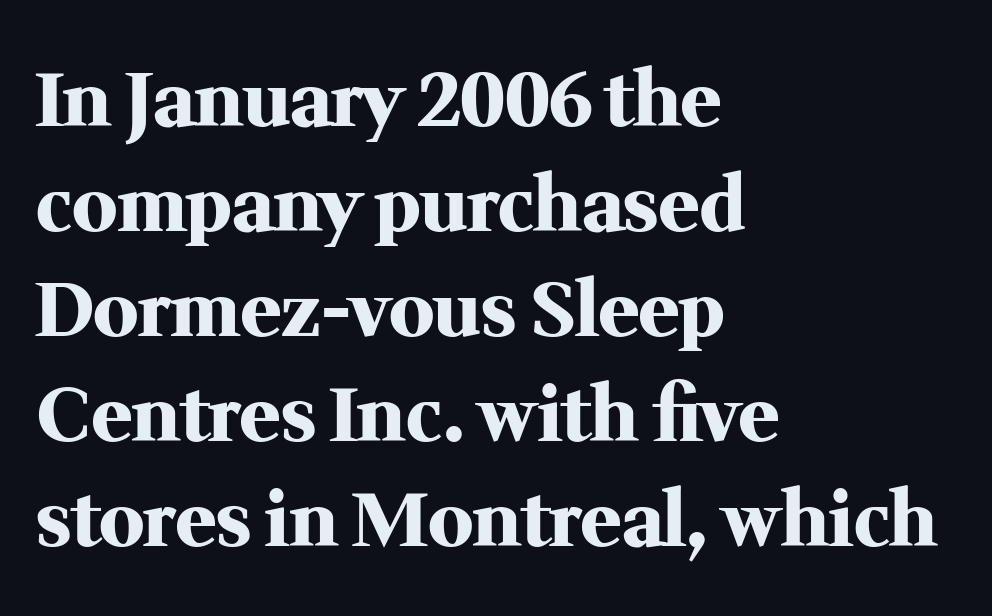
{"serif": "yes", "italic": "no", "bold": "yes", "weight": "heavy", "width": "normal", "stroke_contrast": "medium", "x_height": "medium", "monospaced": "no", "underline": "no", "align": "left", "line_spacing": "normal", "line_spacing_ratio": 1.4, "letter_spacing": "normal", "letter_spacing_em": 0.0, "glyph_px": 75}
